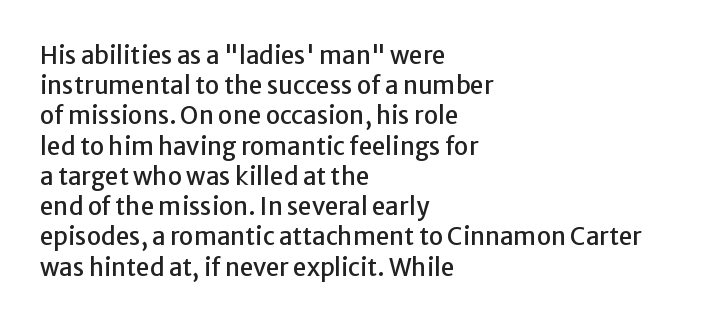
Leading: standard. Ascenders rise straight up at ninety degrees. The text block is weighted toward the left margin, trailing off unevenly rightward. Default kerning and tracking; the words read as compact shapes. Underlining? Definitely not there.
